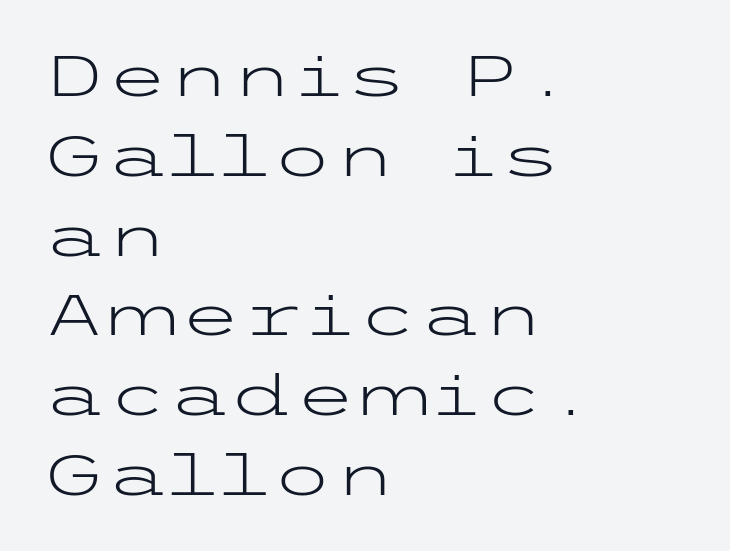
The image shows 57 px light, wide sans-serif type, upright; set left-aligned, normal line spacing (1.4x), normal letter spacing, not underlined; low stroke contrast and a medium x-height.
